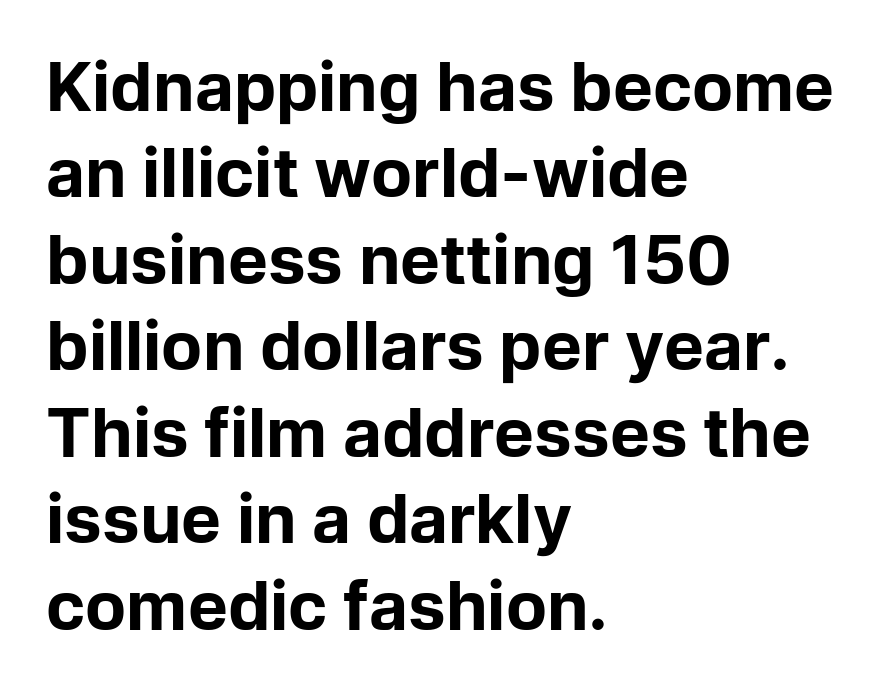
The image shows 67 px bold sans-serif type, upright; set left-aligned, normal line spacing (1.29x), normal letter spacing, not underlined; low stroke contrast and a medium x-height.
